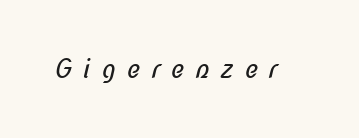
The horizontal fit of the characters is loose and conspicuously gappy. The passage shown is not bold in any degree. The words here are not underlined.
